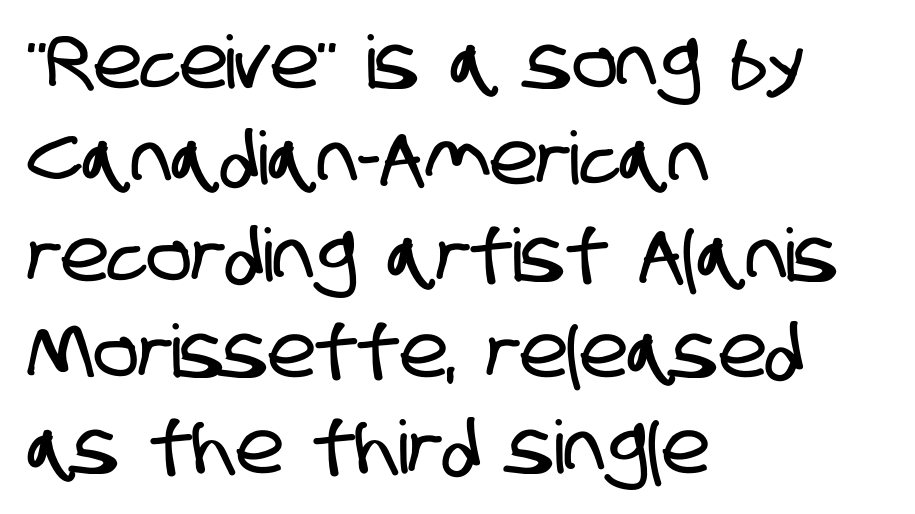
Q: Is the typeface a serif or a sans-serif typeface? A: Sans-serif.
Q: Is the text underlined? A: No.
Q: How is the paragraph aligned? A: Left-aligned.
Q: Is the spacing between letters normal or unusually wide? A: Normal.
Q: Is the spacing between lines tight, normal or loose? A: Normal.
Q: Width (condensed, normal, or wide)? A: Condensed.
Q: Stroke contrast? A: Low.
Q: x-height? A: Large.
Q: Monospaced? A: No.
